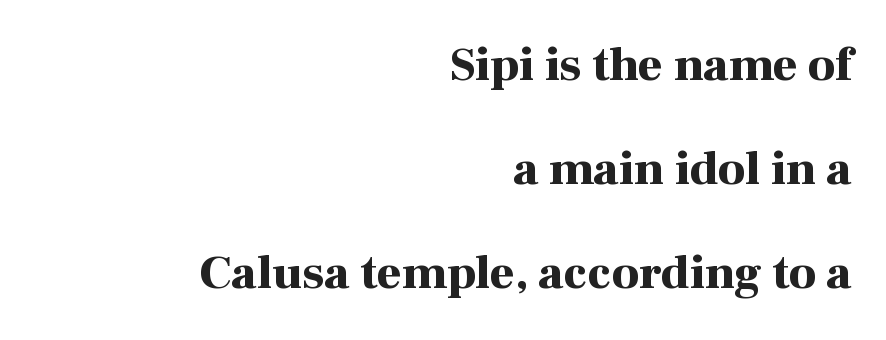
{"serif": "yes", "italic": "no", "bold": "yes", "weight": "bold", "width": "normal", "stroke_contrast": "high", "x_height": "medium", "monospaced": "no", "underline": "no", "align": "right", "line_spacing": "loose", "line_spacing_ratio": 2.17, "letter_spacing": "normal", "letter_spacing_em": 0.0, "glyph_px": 48}
